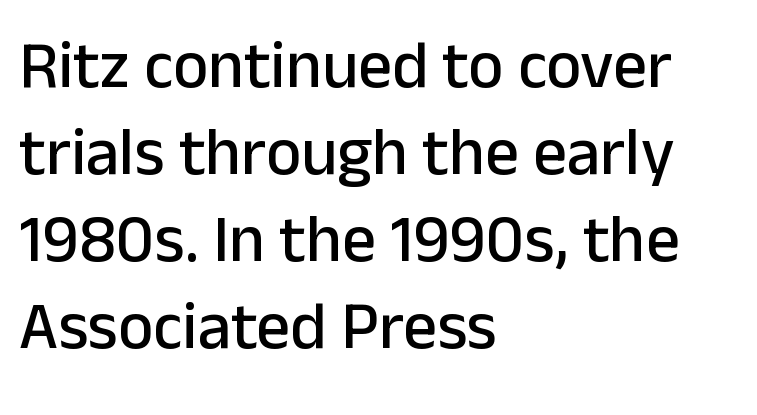
Q: Is the text italic (slanted)? A: No, it is upright.
Q: Is the typeface a serif or a sans-serif typeface? A: Sans-serif.
Q: Is the text underlined? A: No.
Q: How is the paragraph aligned? A: Left-aligned.
Q: Is the spacing between letters normal or unusually wide? A: Normal.
Q: Is the spacing between lines tight, normal or loose? A: Normal.
Q: Width (condensed, normal, or wide)? A: Normal.
Q: Stroke contrast? A: Low.
Q: x-height? A: Medium.
Q: Monospaced? A: No.
